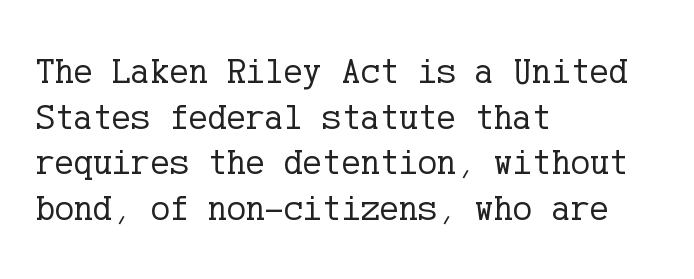
Q: Is the text bold? A: No.
Q: Is the text italic (slanted)? A: No, it is upright.
Q: Is the typeface a serif or a sans-serif typeface? A: Serif.
Q: Is the text underlined? A: No.
Q: How is the paragraph aligned? A: Left-aligned.
Q: Is the spacing between letters normal or unusually wide? A: Normal.
Q: Is the spacing between lines tight, normal or loose? A: Normal.
Q: Width (condensed, normal, or wide)? A: Normal.
Q: Stroke contrast? A: Low.
Q: x-height? A: Medium.
